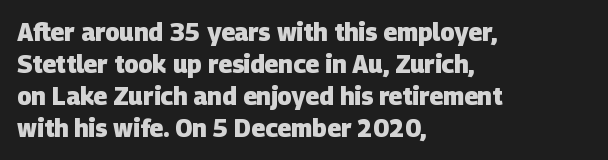
{"bold": "yes", "underline": "no", "align": "left", "line_spacing": "normal", "line_spacing_ratio": 1.33, "letter_spacing": "normal", "letter_spacing_em": 0.0, "glyph_px": 24}
